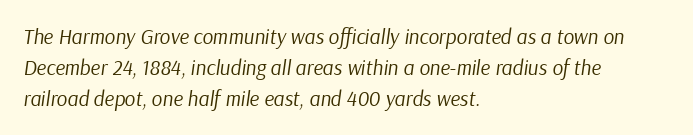
The image shows 21 px text type, italic (leaning right); set left-aligned, normal line spacing (1.47x), normal letter spacing, not underlined.
